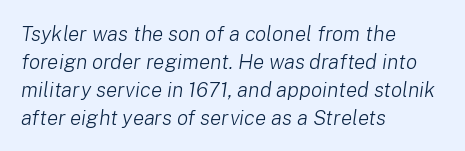
Q: Is the text bold? A: No.
Q: Is the text italic (slanted)? A: Yes, it leans right by about 8 degrees.
Q: Is the text underlined? A: No.
Q: How is the paragraph aligned? A: Left-aligned.
Q: Is the spacing between letters normal or unusually wide? A: Normal.
Q: Is the spacing between lines tight, normal or loose? A: Normal.
